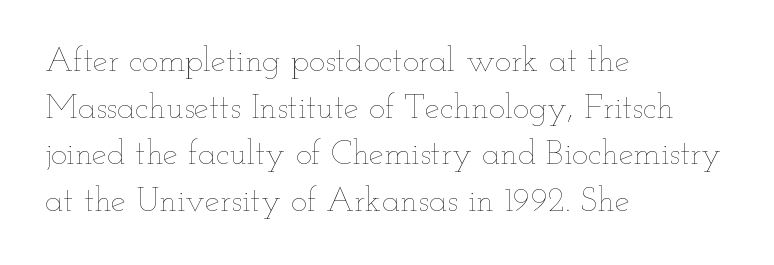
The image shows 34 px thin, wide type, upright; set left-aligned, normal line spacing (1.37x), normal letter spacing, not underlined; low stroke contrast and a small x-height.
